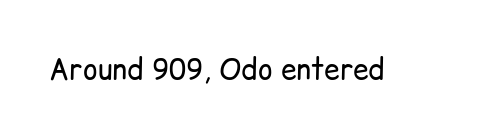
The specimen omits any rule beneath the text block's lines. Short note: letters normally spaced. Vertical strokes here are truly vertical. Note the varied advance widths — an 'i' is clearly narrower than an 'm'. The face used here is a sans, in the tradition of grotesques and geometrics.
